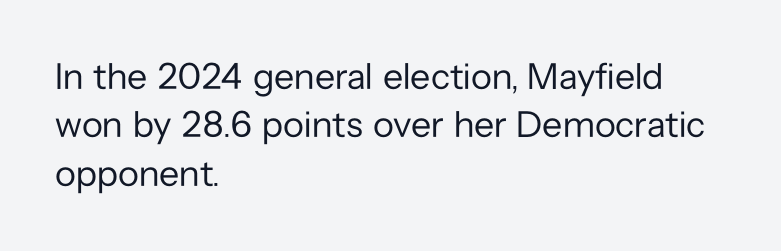
Q: Is the text bold? A: No.
Q: Is the text italic (slanted)? A: No, it is upright.
Q: Is the typeface a serif or a sans-serif typeface? A: Sans-serif.
Q: Is the text underlined? A: No.
Q: How is the paragraph aligned? A: Left-aligned.
Q: Is the spacing between letters normal or unusually wide? A: Normal.
Q: Is the spacing between lines tight, normal or loose? A: Normal.
Q: Width (condensed, normal, or wide)? A: Normal.
Q: Stroke contrast? A: Low.
Q: x-height? A: Medium.
Q: Monospaced? A: No.
